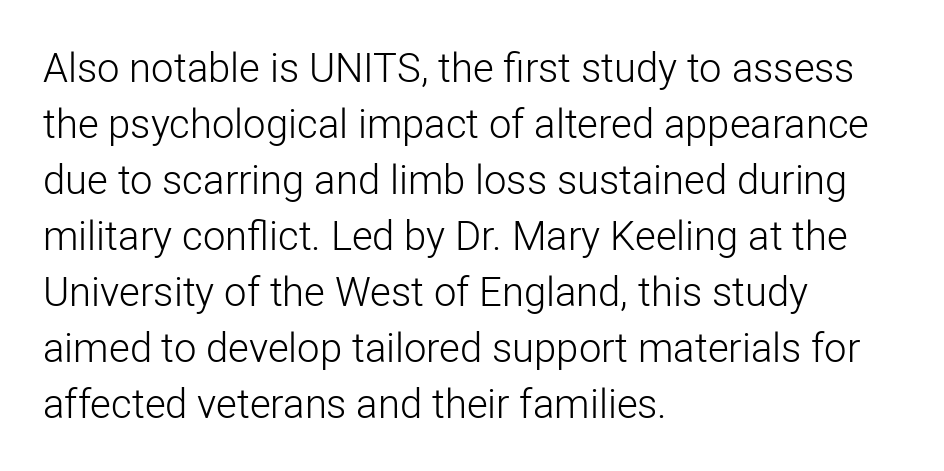
The rag falls on the right side of this text block. Caption: standard tracking, unaltered. Character widths vary here, with narrow letters taking less room than wide ones. A typesetter would mark this as roman, not italic. Is the type heavy? It reads as light-to-regular instead. Students, observe: this is what conventionally led text looks like.
